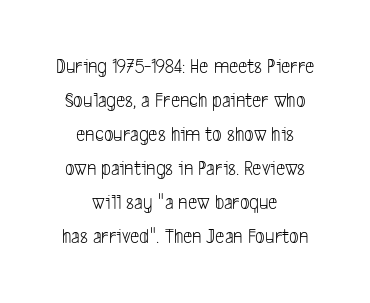
Between one letter and the next there's only the usual sliver of space. Think standard paragraph weight, or any step lighter than that. Rule under the text: the space is simply empty. Interline gaps are of average width in this sample.
